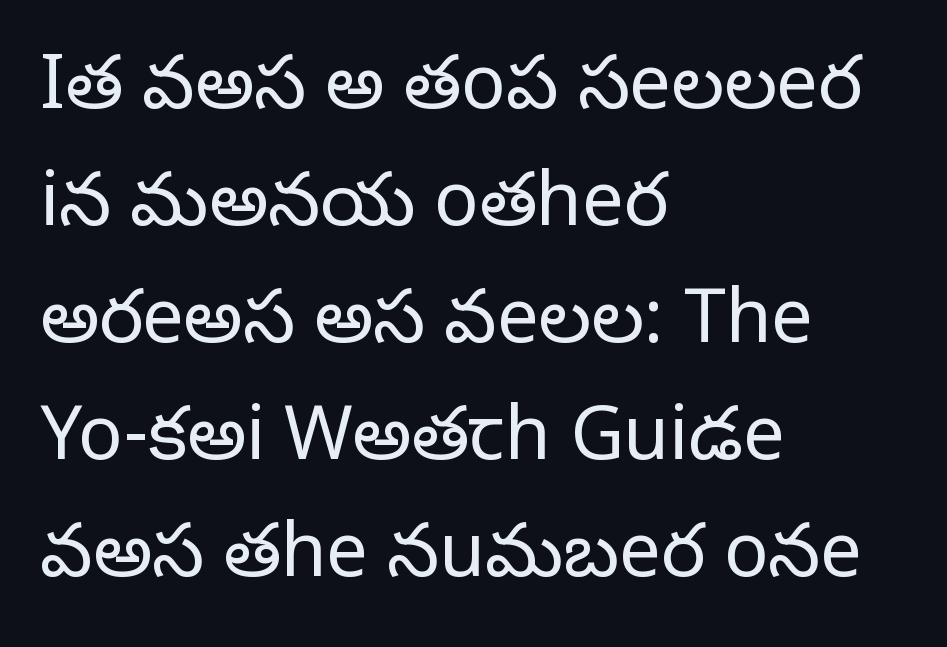
{"serif": "yes", "italic": "no", "bold": "no", "weight": "regular", "width": "normal", "stroke_contrast": "low", "x_height": "large", "monospaced": "no", "underline": "no", "align": "left", "line_spacing": "normal", "line_spacing_ratio": 1.58, "letter_spacing": "normal", "letter_spacing_em": 0.0, "glyph_px": 74}
